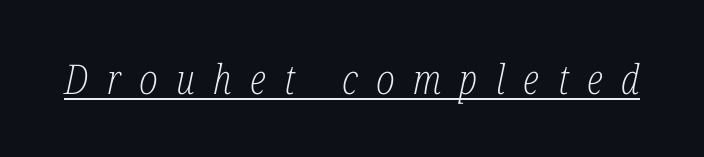
{"serif": "yes", "italic": "yes", "lean": "right", "slant_degrees": 12, "bold": "no", "weight": "light", "width": "condensed", "stroke_contrast": "low", "x_height": "medium", "monospaced": "no", "underline": "yes", "letter_spacing": "wide", "letter_spacing_em": 0.45, "glyph_px": 41}
